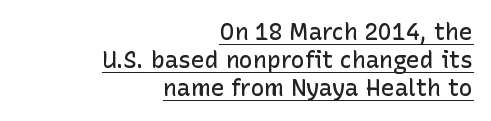
{"italic": "no", "bold": "semi", "underline": "yes", "align": "right", "line_spacing_ratio": 1.22, "letter_spacing": "normal", "letter_spacing_em": 0.0, "glyph_px": 23}
